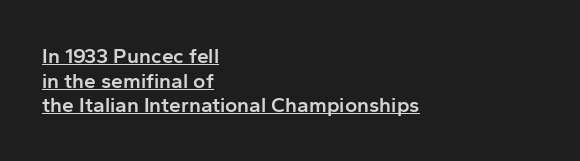
{"italic": "no", "bold": "semi", "underline": "yes", "align": "left", "line_spacing_ratio": 1.17, "letter_spacing": "normal", "letter_spacing_em": 0.0, "glyph_px": 21}
